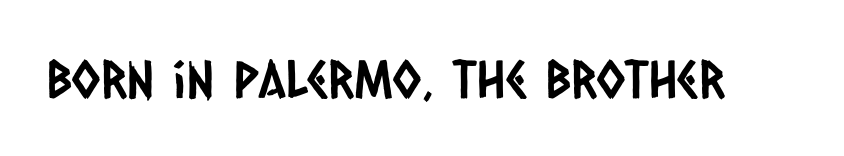
The image shows 52 px condensed sans-serif type; set normal letter spacing, not underlined; low stroke contrast and a large x-height.
